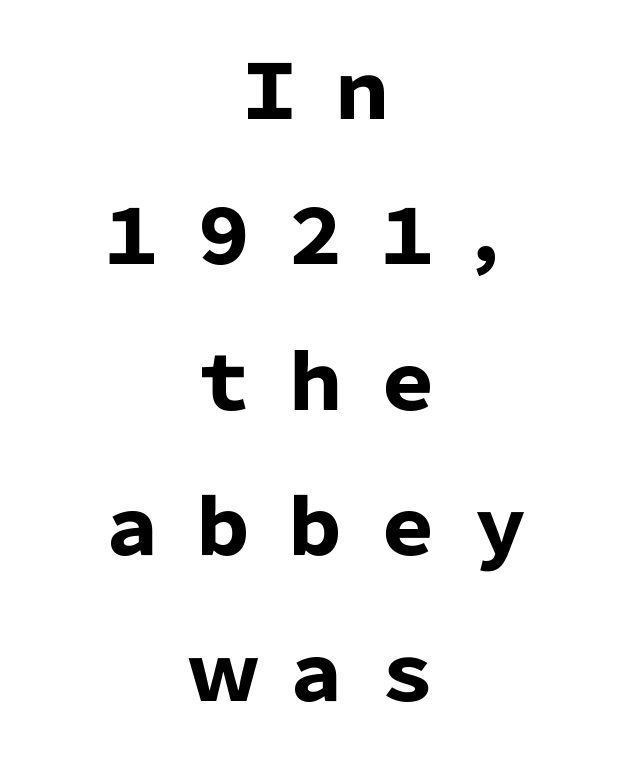
Q: Is the text bold? A: Yes.
Q: Is the text italic (slanted)? A: No, it is upright.
Q: Is the typeface a serif or a sans-serif typeface? A: Sans-serif.
Q: Is the text underlined? A: No.
Q: How is the paragraph aligned? A: Centered.
Q: Is the spacing between letters normal or unusually wide? A: Unusually wide.
Q: Is the spacing between lines tight, normal or loose? A: Loose.
Q: Width (condensed, normal, or wide)? A: Normal.
Q: Stroke contrast? A: Low.
Q: x-height? A: Medium.
Q: Monospaced? A: No.
